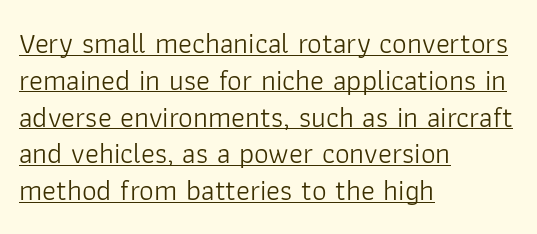
Quick note: not italic, upright. A normal amount of white space separates one row of letters from the next. Type style note: lacks serifs. The face looks like a standard text weight, possibly lighter. Caption: multi-line text, flush left, ragged right. Character widths vary here, with narrow letters taking less room than wide ones.
